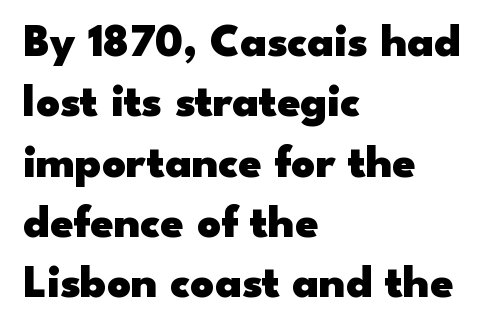
Q: Is the text bold? A: Yes.
Q: Is the text italic (slanted)? A: No, it is upright.
Q: Is the typeface a serif or a sans-serif typeface? A: Sans-serif.
Q: Is the text underlined? A: No.
Q: How is the paragraph aligned? A: Left-aligned.
Q: Is the spacing between letters normal or unusually wide? A: Normal.
Q: Is the spacing between lines tight, normal or loose? A: Normal.
Q: Width (condensed, normal, or wide)? A: Wide.
Q: Stroke contrast? A: Low.
Q: x-height? A: Small.
Q: Monospaced? A: No.
